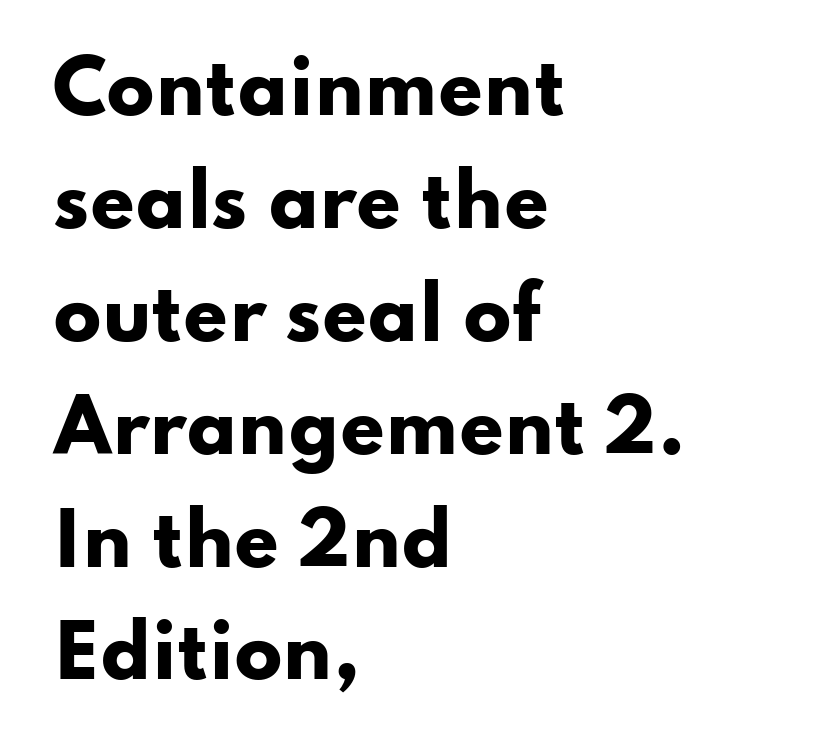
Q: Is the text bold? A: Yes.
Q: Is the text italic (slanted)? A: No, it is upright.
Q: Is the typeface a serif or a sans-serif typeface? A: Sans-serif.
Q: Is the text underlined? A: No.
Q: How is the paragraph aligned? A: Left-aligned.
Q: Is the spacing between letters normal or unusually wide? A: Normal.
Q: Is the spacing between lines tight, normal or loose? A: Normal.
Q: Width (condensed, normal, or wide)? A: Wide.
Q: Stroke contrast? A: Low.
Q: x-height? A: Small.
Q: Monospaced? A: No.
